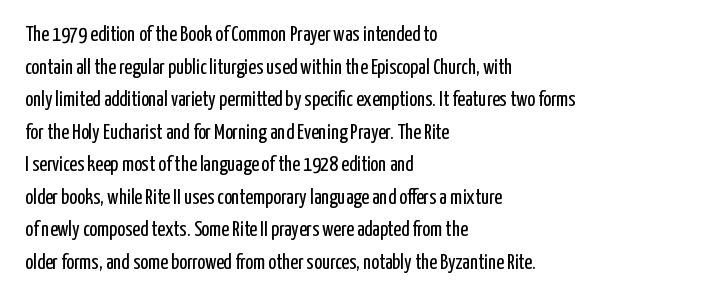
The image shows 21 px text type, upright; set left-aligned, normal line spacing (1.55x), normal letter spacing, not underlined.
